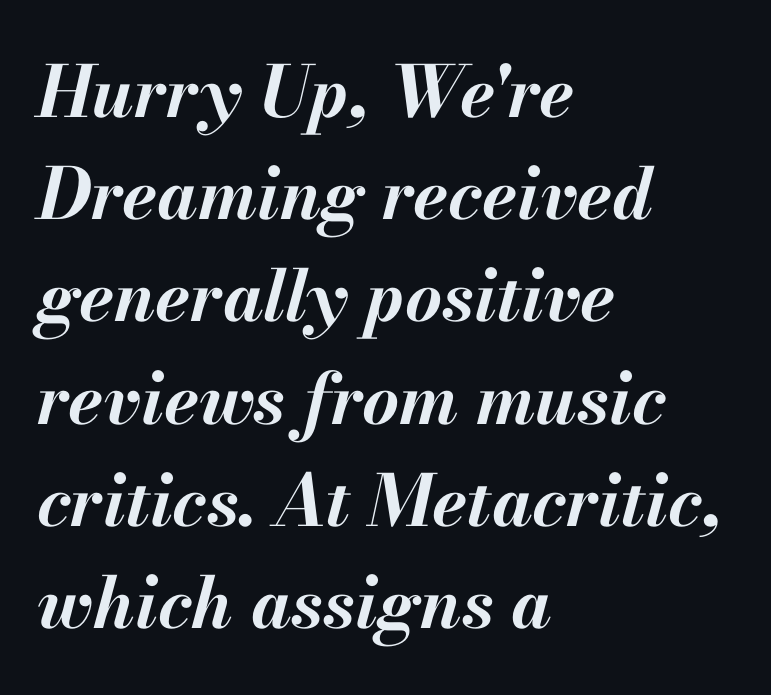
Q: Is the text bold? A: Yes.
Q: Is the text italic (slanted)? A: Yes, it leans right by about 13 degrees.
Q: Is the text underlined? A: No.
Q: How is the paragraph aligned? A: Left-aligned.
Q: Is the spacing between letters normal or unusually wide? A: Normal.
Q: Is the spacing between lines tight, normal or loose? A: Normal.
Q: Width (condensed, normal, or wide)? A: Normal.
Q: Stroke contrast? A: Medium.
Q: x-height? A: Small.
Q: Monospaced? A: No.
